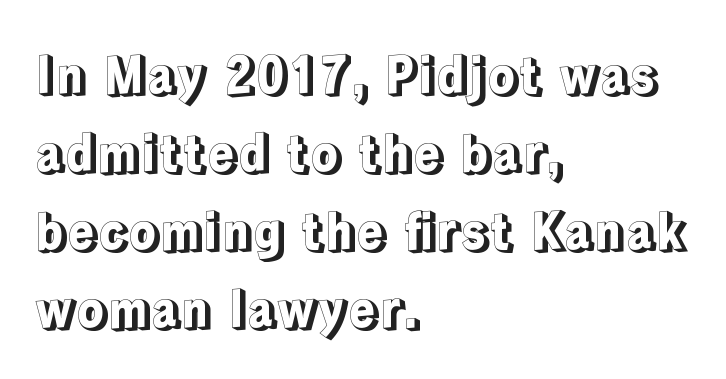
The gap between lines stays unmarked. A classic flush-left, rag-right setting is used for this passage. Spacing verdict: proportional, widths tailored to each character. Posture: straight, roman, zero tilt. A typesetter would call this leading conventional body-copy spacing.
